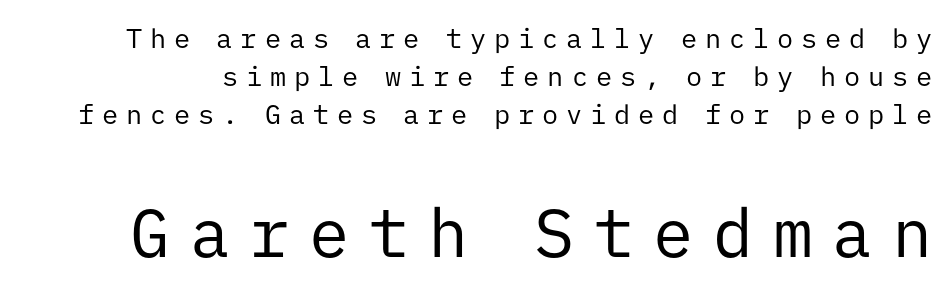
The image shows 67 px regular-weight sans-serif type, upright, monospaced; set normal line spacing (1.41x), unusually wide letter spacing (+0.29 em), not underlined; the second (bottom) block is 2.48x larger; low stroke contrast and a medium x-height.
